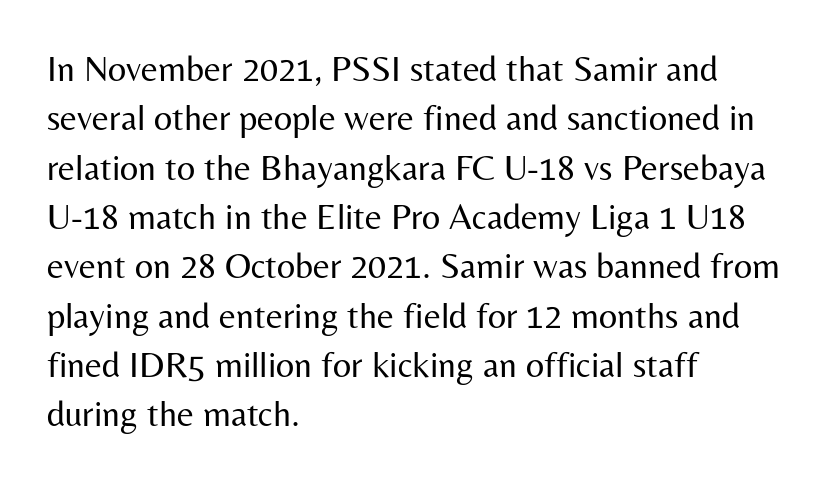
Q: Is the text bold? A: No.
Q: Is the text italic (slanted)? A: No, it is upright.
Q: Is the typeface a serif or a sans-serif typeface? A: Sans-serif.
Q: Is the text underlined? A: No.
Q: How is the paragraph aligned? A: Left-aligned.
Q: Is the spacing between letters normal or unusually wide? A: Normal.
Q: Is the spacing between lines tight, normal or loose? A: Normal.
Q: Width (condensed, normal, or wide)? A: Normal.
Q: Stroke contrast? A: Medium.
Q: x-height? A: Medium.
Q: Monospaced? A: No.
